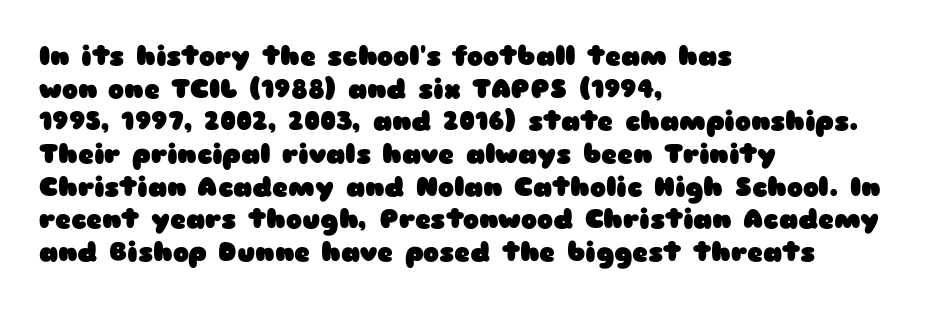
Q: Is the text bold? A: Yes.
Q: Is the text italic (slanted)? A: No, it is upright.
Q: Is the text underlined? A: No.
Q: How is the paragraph aligned? A: Left-aligned.
Q: Is the spacing between letters normal or unusually wide? A: Normal.
